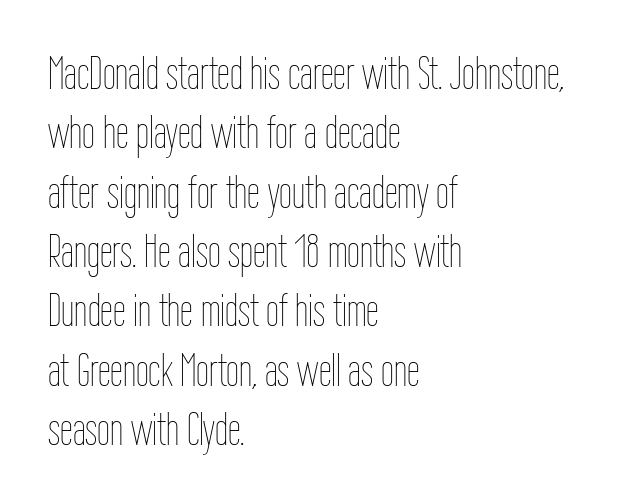
Normally led — the rows are evenly, conventionally spaced. These lines stack with their left ends in a neat column. Glance below the letters and you will spot only blank space. The type sits square on the baseline with zero lean. Is this a fixed-width face? No — the glyphs have proportional, varying widths. A quiet, ordinary-to-light weight characterises the typeface.
